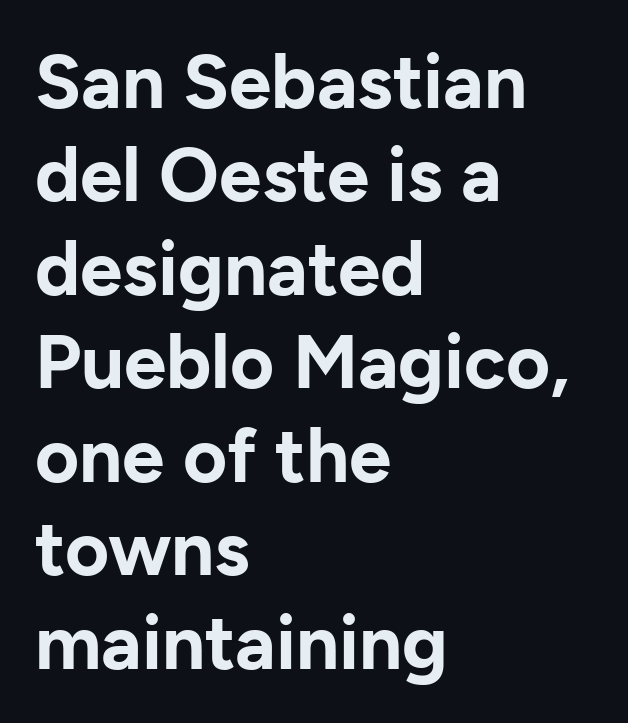
Q: Is the text bold? A: Yes.
Q: Is the text italic (slanted)? A: No, it is upright.
Q: Is the typeface a serif or a sans-serif typeface? A: Sans-serif.
Q: Is the text underlined? A: No.
Q: How is the paragraph aligned? A: Left-aligned.
Q: Is the spacing between letters normal or unusually wide? A: Normal.
Q: Width (condensed, normal, or wide)? A: Normal.
Q: Stroke contrast? A: Low.
Q: x-height? A: Medium.
Q: Monospaced? A: No.
